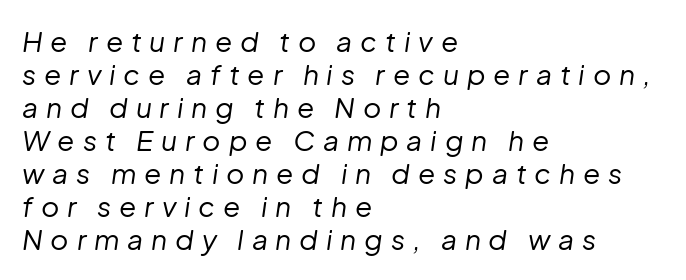
The image shows 28 px regular-weight type, italic (leaning right); set left-aligned, line spacing 1.18x, unusually wide letter spacing (+0.28 em), not underlined; low stroke contrast and a medium x-height.
